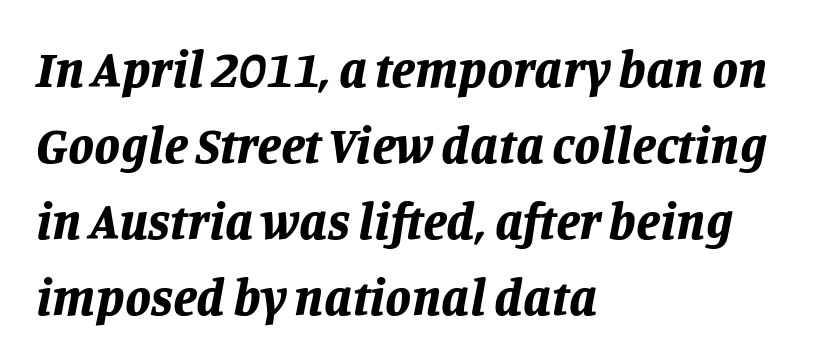
Q: Is the text bold? A: Yes.
Q: Is the text italic (slanted)? A: Yes, it leans right by about 11 degrees.
Q: Is the text underlined? A: No.
Q: How is the paragraph aligned? A: Left-aligned.
Q: Is the spacing between letters normal or unusually wide? A: Normal.
Q: Is the spacing between lines tight, normal or loose? A: Normal.
Q: Width (condensed, normal, or wide)? A: Normal.
Q: Stroke contrast? A: Low.
Q: x-height? A: Large.
Q: Monospaced? A: No.
